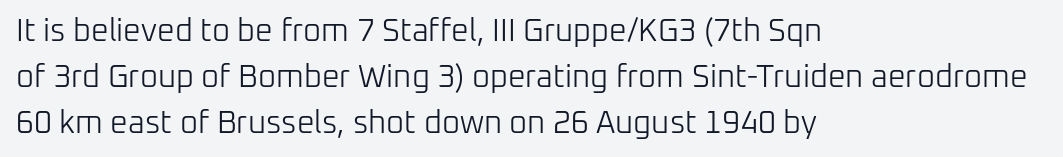
The image shows 31 px light sans-serif type, upright; set left-aligned, normal line spacing (1.49x), normal letter spacing, not underlined; low stroke contrast and a medium x-height.
